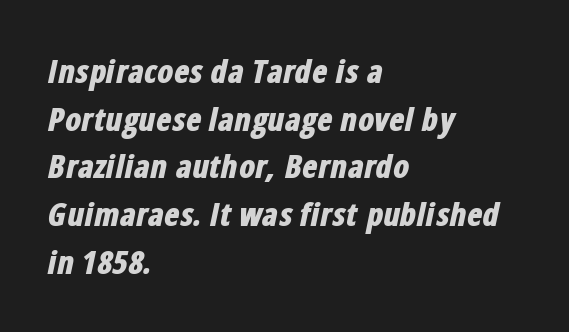
{"italic": "yes", "lean": "right", "slant_degrees": 12, "bold": "yes", "weight": "bold", "width": "condensed", "stroke_contrast": "low", "x_height": "medium", "monospaced": "no", "underline": "no", "align": "left", "line_spacing": "normal", "line_spacing_ratio": 1.49, "letter_spacing": "normal", "letter_spacing_em": 0.0, "glyph_px": 32}
